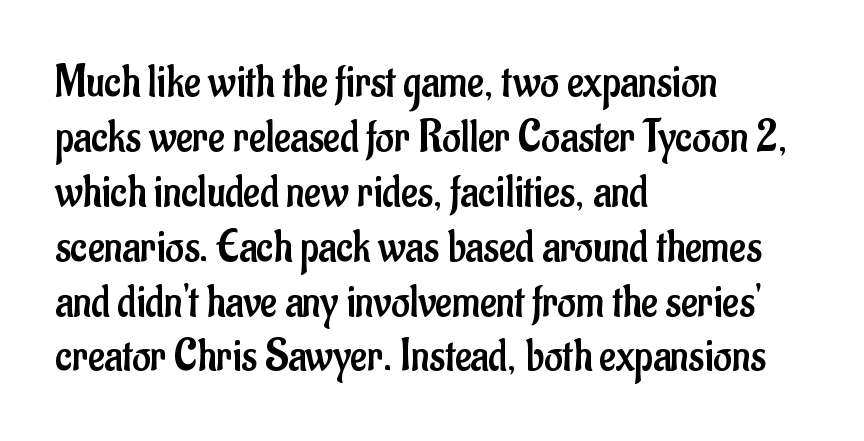
Q: Is the text bold? A: No.
Q: Is the text italic (slanted)? A: No, it is upright.
Q: Is the typeface a serif or a sans-serif typeface? A: Sans-serif.
Q: Is the text underlined? A: No.
Q: How is the paragraph aligned? A: Left-aligned.
Q: Is the spacing between letters normal or unusually wide? A: Normal.
Q: Width (condensed, normal, or wide)? A: Condensed.
Q: Stroke contrast? A: Low.
Q: x-height? A: Small.
Q: Monospaced? A: No.
